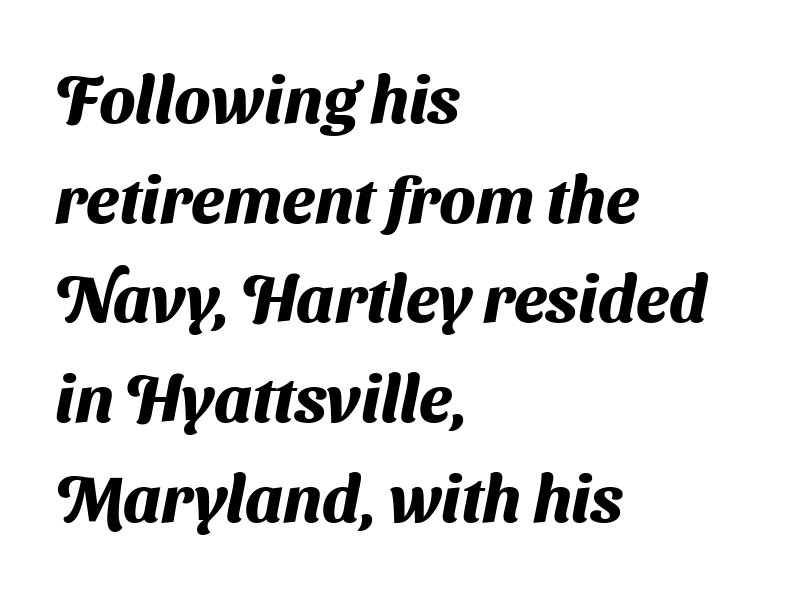
The image shows 66 px heavy sans-serif type; set left-aligned, normal line spacing (1.51x), normal letter spacing, not underlined; medium stroke contrast and a medium x-height.
